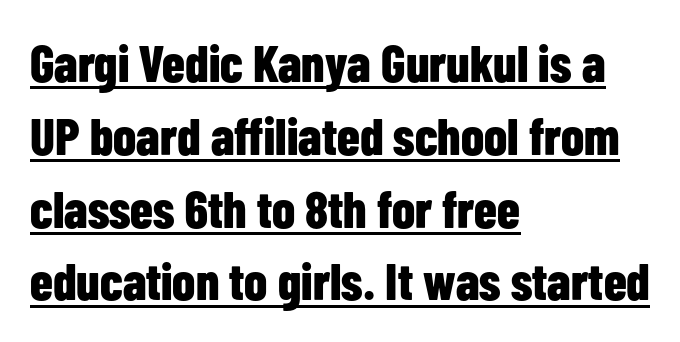
The lettering is marked with a stroke running underneath it. The letters sit at their default tracking, neither squeezed nor spread. The lettering holds an erect, upright posture throughout. Plenty of ink on the page — the face is bold.
